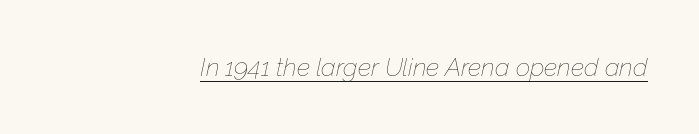
{"italic": "yes", "lean": "right", "slant_degrees": 12, "bold": "no", "underline": "yes", "letter_spacing": "normal", "letter_spacing_em": 0.0, "glyph_px": 25}
